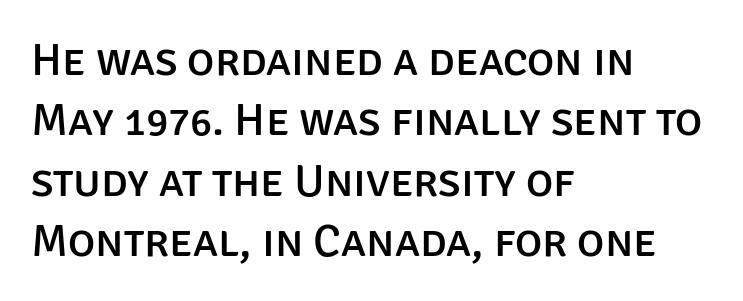
{"serif": "no", "italic": "no", "width": "normal", "stroke_contrast": "low", "x_height": "large", "monospaced": "no", "underline": "no", "align": "left", "line_spacing": "normal", "line_spacing_ratio": 1.31, "letter_spacing": "normal", "letter_spacing_em": 0.0, "glyph_px": 46}
